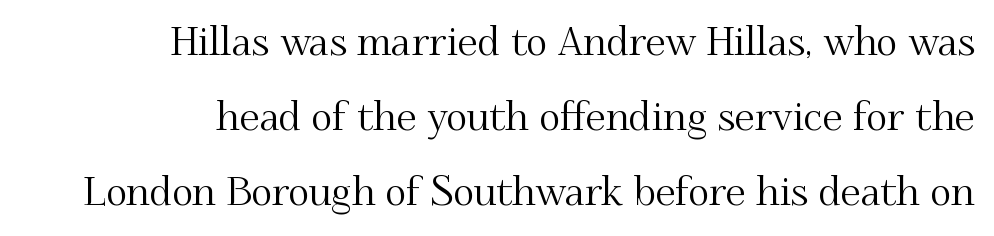
Proportional: the letters do not fall into vertical columns. A typesetter would mark this as roman, not italic. One-word summary of the alignment: right. Students, note that the glyphs here touch the page at normal intervals. The zone under the glyphs is completely vacant. Note: serifs present on the glyphs.
